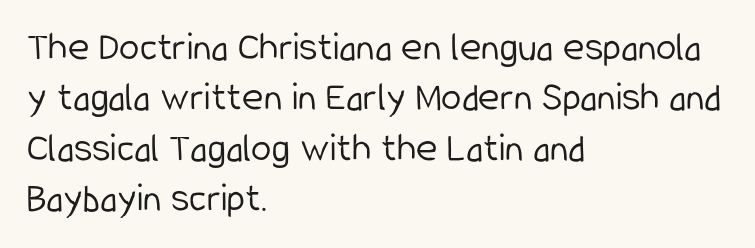
Q: Is the text bold? A: No.
Q: Is the text italic (slanted)? A: No, it is upright.
Q: Is the typeface a serif or a sans-serif typeface? A: Sans-serif.
Q: Is the text underlined? A: No.
Q: How is the paragraph aligned? A: Left-aligned.
Q: Is the spacing between letters normal or unusually wide? A: Normal.
Q: Width (condensed, normal, or wide)? A: Condensed.
Q: Stroke contrast? A: Low.
Q: x-height? A: Medium.
Q: Monospaced? A: No.
